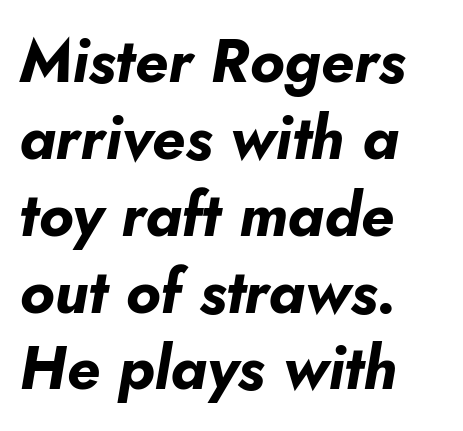
The image shows 61 px bold type, italic (leaning right); set left-aligned, normal line spacing (1.26x), normal letter spacing, not underlined; low stroke contrast and a small x-height.
